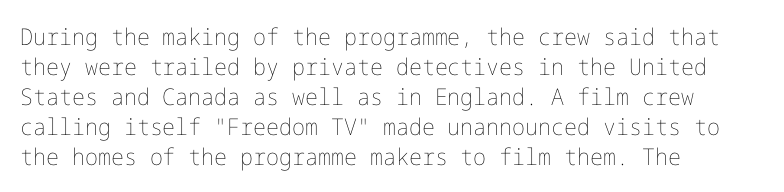
The image shows 23 px text type, upright; set left-aligned, normal line spacing (1.3x), normal letter spacing, not underlined.
